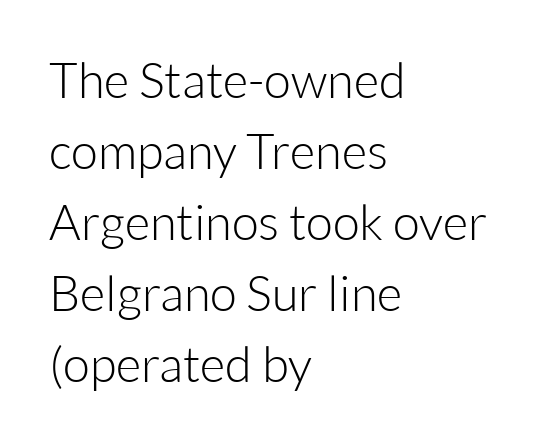
Q: Is the text bold? A: No.
Q: Is the text italic (slanted)? A: No, it is upright.
Q: Is the typeface a serif or a sans-serif typeface? A: Sans-serif.
Q: Is the text underlined? A: No.
Q: How is the paragraph aligned? A: Left-aligned.
Q: Is the spacing between letters normal or unusually wide? A: Normal.
Q: Is the spacing between lines tight, normal or loose? A: Normal.
Q: Width (condensed, normal, or wide)? A: Normal.
Q: Stroke contrast? A: Low.
Q: x-height? A: Medium.
Q: Monospaced? A: No.
